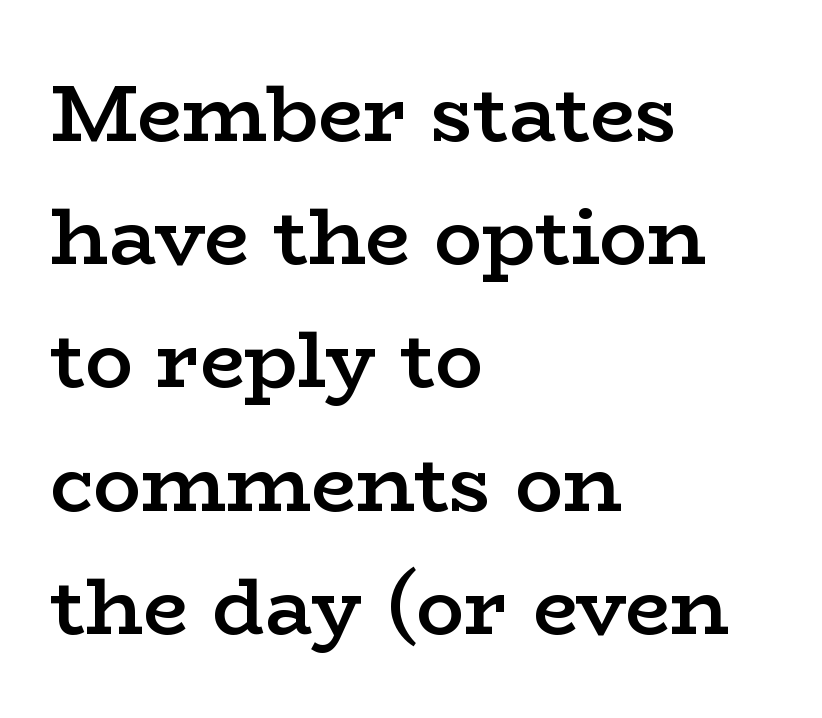
Q: Is the text bold? A: Semi-bold.
Q: Is the text italic (slanted)? A: No, it is upright.
Q: Is the typeface a serif or a sans-serif typeface? A: Serif.
Q: Is the text underlined? A: No.
Q: How is the paragraph aligned? A: Left-aligned.
Q: Is the spacing between letters normal or unusually wide? A: Normal.
Q: Is the spacing between lines tight, normal or loose? A: Normal.
Q: Width (condensed, normal, or wide)? A: Wide.
Q: Stroke contrast? A: Low.
Q: x-height? A: Medium.
Q: Monospaced? A: No.
